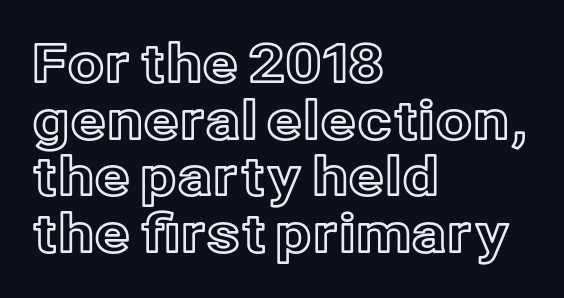
Q: Is the text italic (slanted)? A: No, it is upright.
Q: Is the text underlined? A: No.
Q: How is the paragraph aligned? A: Left-aligned.
Q: Is the spacing between letters normal or unusually wide? A: Normal.
Q: Is the spacing between lines tight, normal or loose? A: Tight.
Q: Width (condensed, normal, or wide)? A: Normal.
Q: x-height? A: Medium.
Q: Monospaced? A: No.
